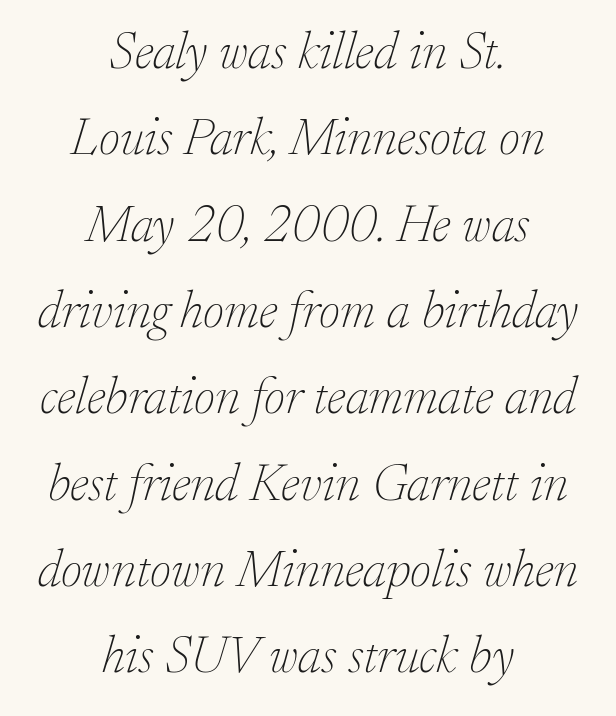
{"serif": "yes", "italic": "yes", "lean": "right", "slant_degrees": 17, "bold": "no", "weight": "thin", "width": "normal", "stroke_contrast": "low", "x_height": "small", "monospaced": "no", "underline": "no", "align": "center", "line_spacing": "normal", "line_spacing_ratio": 1.66, "letter_spacing": "normal", "letter_spacing_em": 0.0, "glyph_px": 52}
